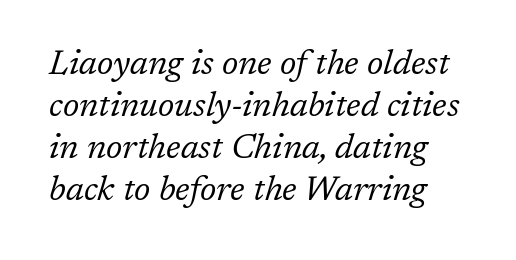
You could not count columns in this text — the font is proportionally spaced. Honestly, the letter spacing is just normal — you wouldn't notice it. The specimen reads as italic at a glance. Does the type have serifs? Yes, each stem ends in a small foot. Counters stay open thanks to moderate or lighter strokes. Type without underlining.
